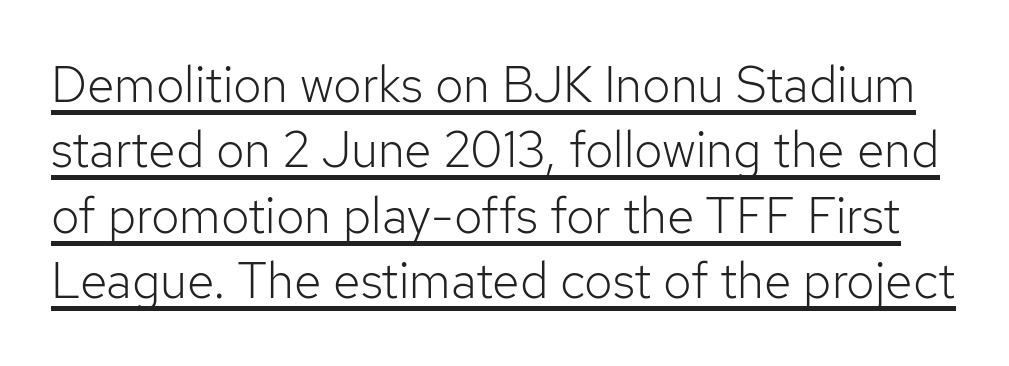
Q: Is the text bold? A: No.
Q: Is the text italic (slanted)? A: No, it is upright.
Q: Is the typeface a serif or a sans-serif typeface? A: Sans-serif.
Q: Is the text underlined? A: Yes.
Q: Is the spacing between letters normal or unusually wide? A: Normal.
Q: Is the spacing between lines tight, normal or loose? A: Normal.
Q: Width (condensed, normal, or wide)? A: Normal.
Q: Stroke contrast? A: Low.
Q: x-height? A: Medium.
Q: Monospaced? A: No.
